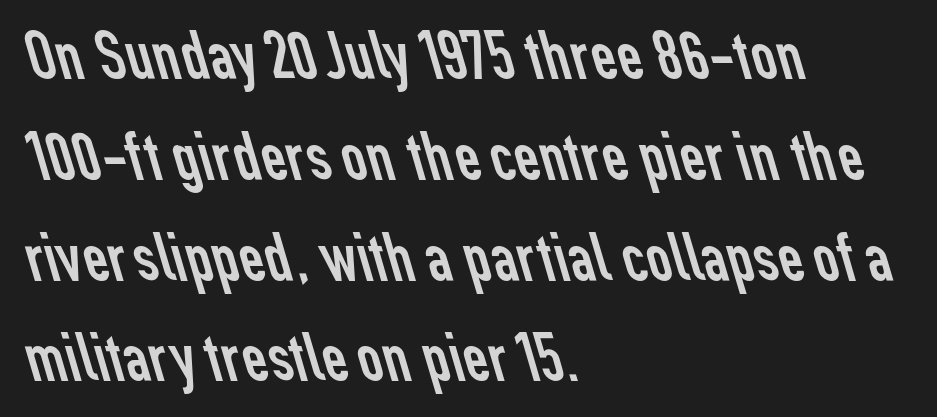
Q: Is the text bold? A: No.
Q: Is the typeface a serif or a sans-serif typeface? A: Sans-serif.
Q: Is the text underlined? A: No.
Q: How is the paragraph aligned? A: Left-aligned.
Q: Is the spacing between letters normal or unusually wide? A: Normal.
Q: Is the spacing between lines tight, normal or loose? A: Normal.
Q: Width (condensed, normal, or wide)? A: Normal.
Q: Stroke contrast? A: Low.
Q: x-height? A: Medium.
Q: Monospaced? A: No.
